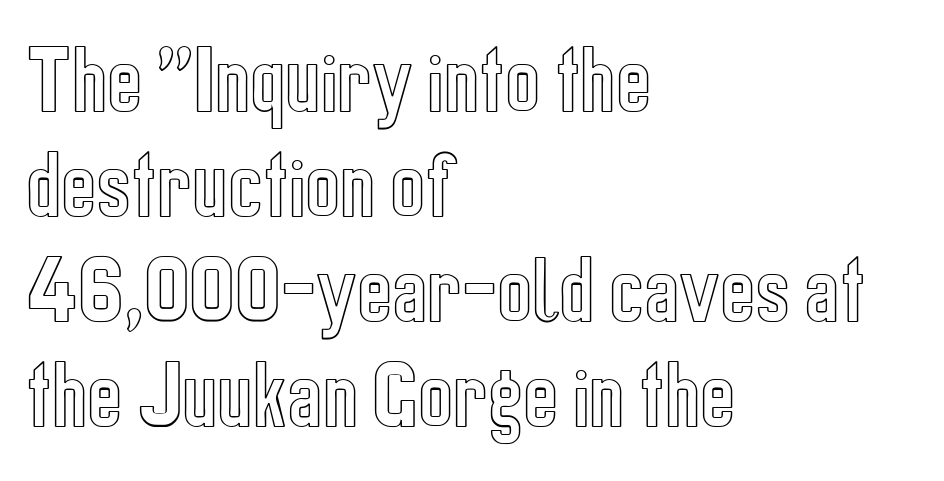
{"italic": "no", "width": "condensed", "x_height": "medium", "monospaced": "no", "underline": "no", "align": "left", "line_spacing": "normal", "line_spacing_ratio": 1.42, "letter_spacing": "normal", "letter_spacing_em": 0.0, "glyph_px": 74}
